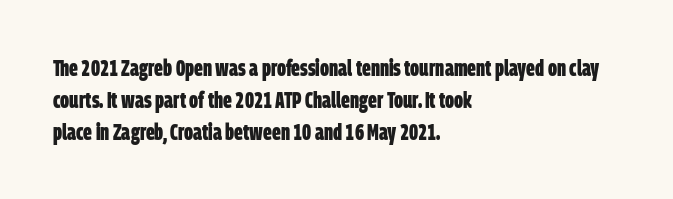
The image shows 23 px bold type; set left-aligned, normal line spacing (1.39x), normal letter spacing, not underlined.
